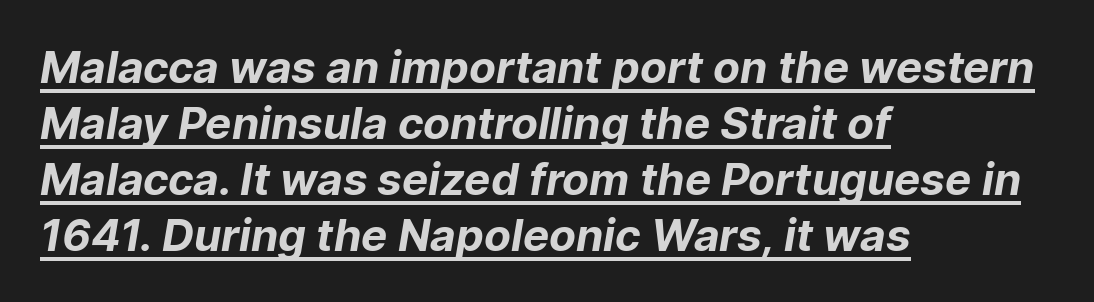
The image shows 44 px bold sans-serif type; set left-aligned, normal line spacing (1.27x), normal letter spacing, underlined; low stroke contrast and a medium x-height.
